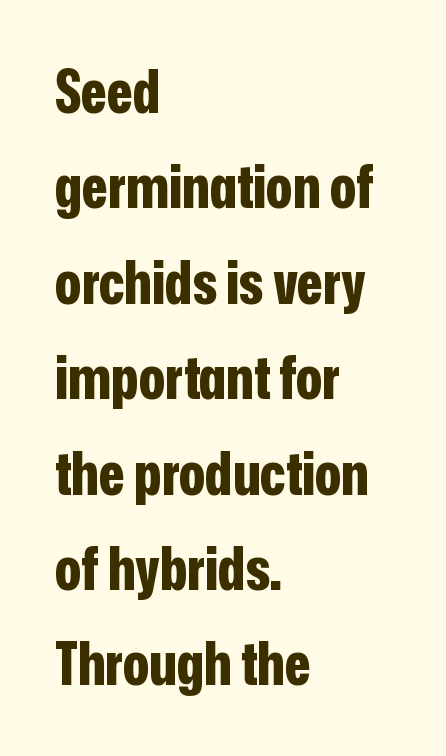
The face used here is a sans, in the tradition of grotesques and geometrics. A typesetter would call this proportional, since set widths differ per character. Regarding leading, the lines here are spaced in the standard way. Casual observation: everything's shoved over to the left. The space directly below the letters is spotless.
